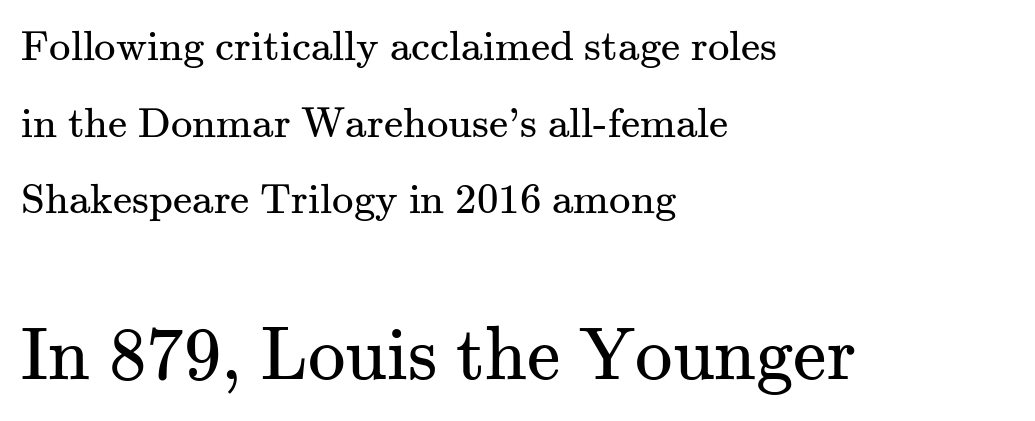
The image shows 75 px regular-weight serif type, upright; set left-aligned, line spacing 1.78x, normal letter spacing, not underlined; the second (bottom) block is 1.74x larger; medium stroke contrast and a small x-height.
